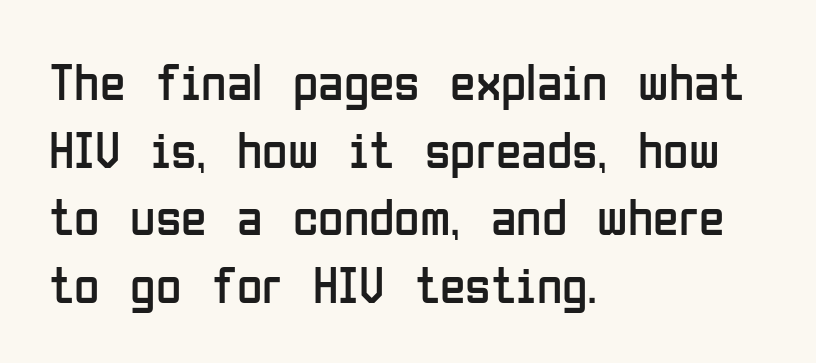
The image shows 52 px regular-weight, condensed sans-serif type, upright; set left-aligned, normal line spacing (1.3x), normal letter spacing, not underlined; low stroke contrast and a medium x-height.
